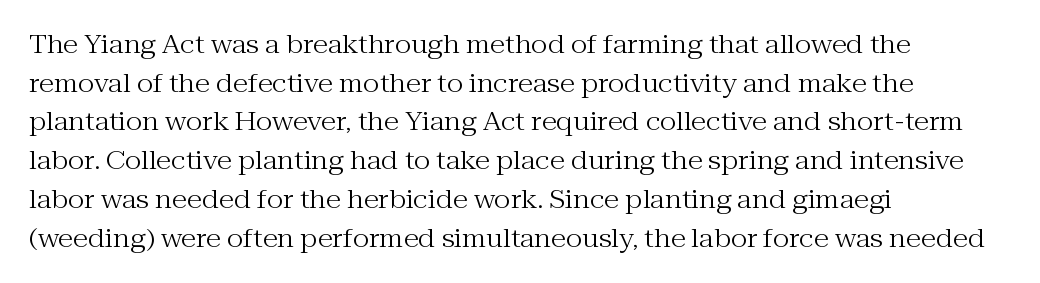
Q: Is the text bold? A: No.
Q: Is the text italic (slanted)? A: No, it is upright.
Q: Is the text underlined? A: No.
Q: How is the paragraph aligned? A: Left-aligned.
Q: Is the spacing between letters normal or unusually wide? A: Normal.
Q: Is the spacing between lines tight, normal or loose? A: Normal.
